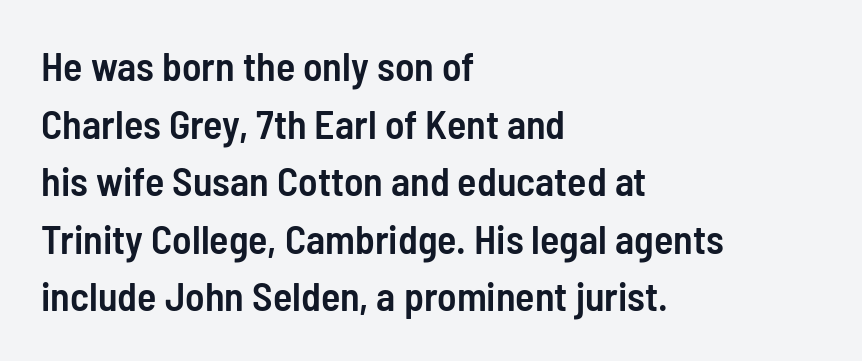
Q: Is the text bold? A: Semi-bold.
Q: Is the text italic (slanted)? A: No, it is upright.
Q: Is the typeface a serif or a sans-serif typeface? A: Sans-serif.
Q: Is the text underlined? A: No.
Q: How is the paragraph aligned? A: Left-aligned.
Q: Is the spacing between letters normal or unusually wide? A: Normal.
Q: Is the spacing between lines tight, normal or loose? A: Normal.
Q: Width (condensed, normal, or wide)? A: Condensed.
Q: Stroke contrast? A: Low.
Q: x-height? A: Medium.
Q: Monospaced? A: No.
